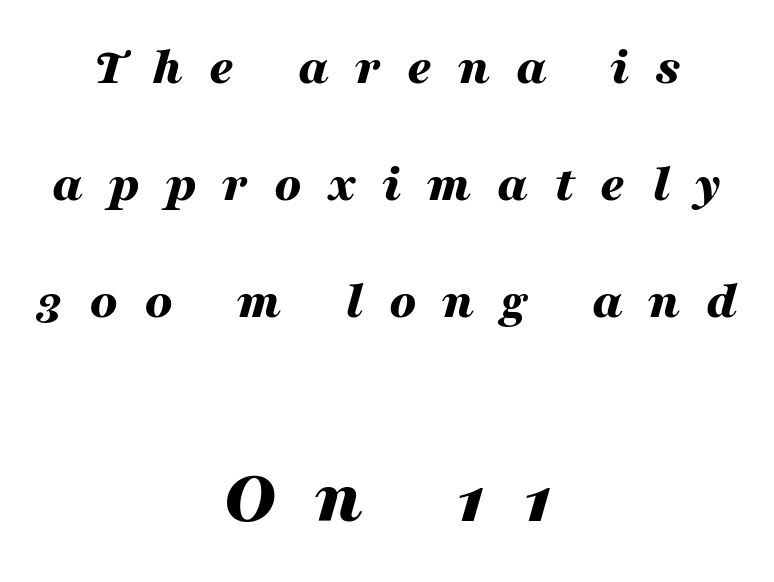
The image shows 79 px bold, wide type, italic (leaning right); set centered, loose line spacing (2.21x), unusually wide letter spacing (+0.49 em), not underlined; the second (bottom) block is 1.49x larger; medium stroke contrast and a medium x-height.
